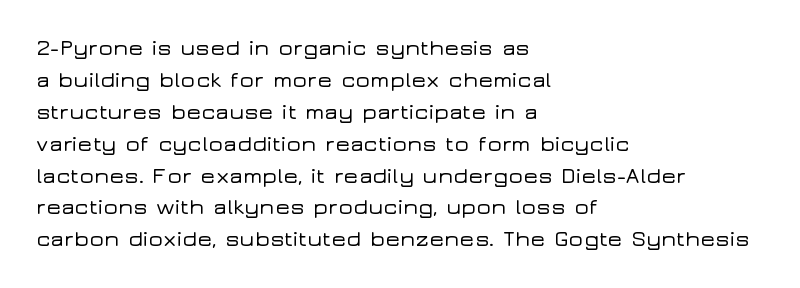
{"italic": "no", "underline": "no", "align": "left", "line_spacing": "normal", "line_spacing_ratio": 1.45, "letter_spacing": "normal", "letter_spacing_em": 0.0, "glyph_px": 22}
